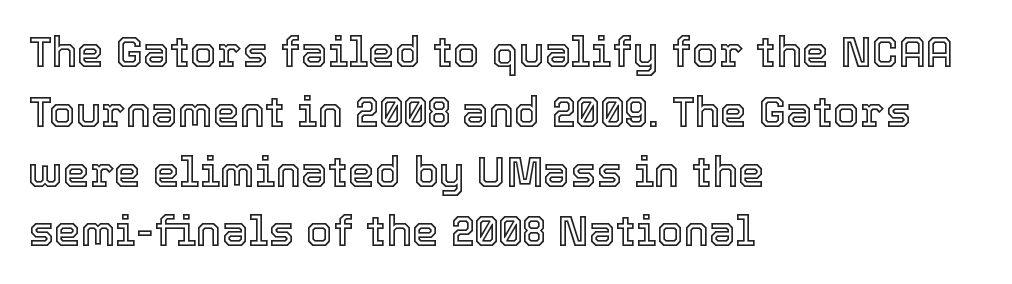
{"italic": "no", "width": "normal", "x_height": "medium", "monospaced": "no", "underline": "no", "align": "left", "line_spacing": "normal", "line_spacing_ratio": 1.39, "letter_spacing": "normal", "letter_spacing_em": 0.0, "glyph_px": 43}
